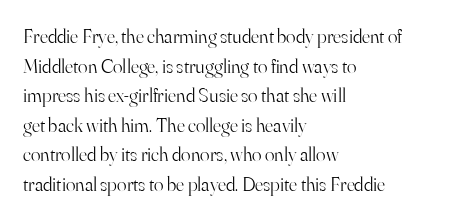
The image shows 20 px text type, upright; set left-aligned, normal line spacing (1.48x), normal letter spacing, not underlined.
